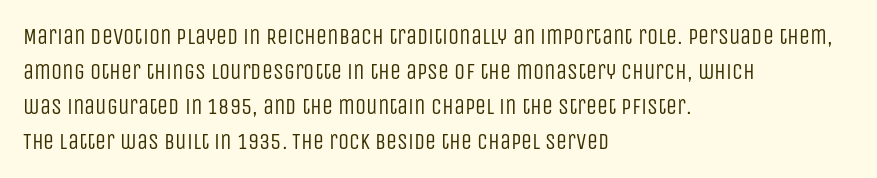
The image shows 22 px text type, upright; set left-aligned, normal line spacing (1.59x), normal letter spacing, not underlined.
